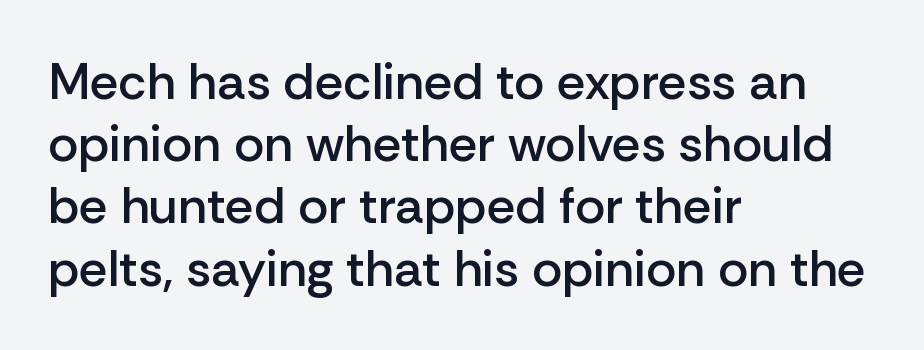
The image shows 51 px semibold sans-serif type, upright; set left-aligned, line spacing 1.22x, normal letter spacing, not underlined; low stroke contrast and a medium x-height.
